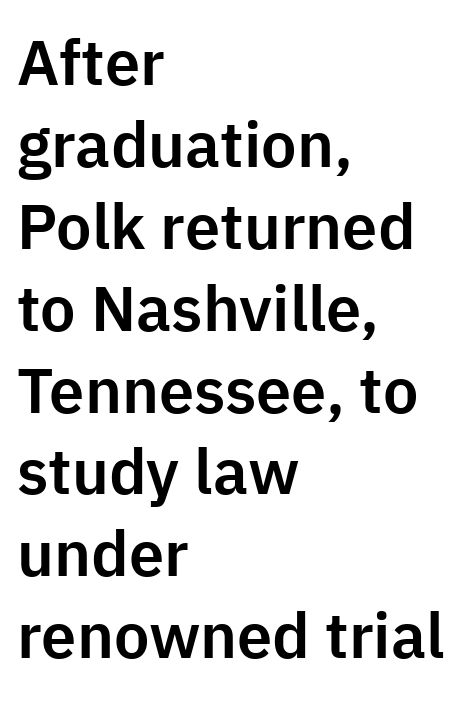
{"serif": "no", "italic": "no", "width": "normal", "stroke_contrast": "low", "x_height": "medium", "monospaced": "no", "underline": "no", "align": "left", "line_spacing": "normal", "line_spacing_ratio": 1.3, "letter_spacing": "normal", "letter_spacing_em": 0.0, "glyph_px": 63}
